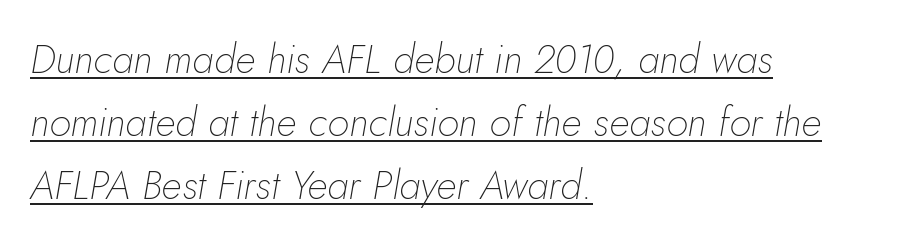
{"italic": "yes", "lean": "right", "slant_degrees": 5, "bold": "no", "weight": "thin", "width": "normal", "stroke_contrast": "low", "x_height": "small", "monospaced": "no", "underline": "yes", "align": "left", "line_spacing": "normal", "line_spacing_ratio": 1.58, "letter_spacing": "normal", "letter_spacing_em": 0.0, "glyph_px": 40}
